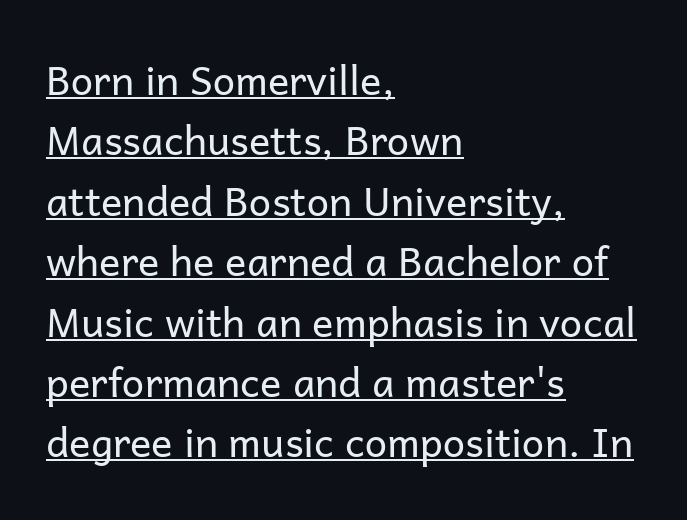
The image shows 40 px regular-weight sans-serif type, upright; set left-aligned, normal line spacing (1.51x), normal letter spacing, underlined; low stroke contrast and a medium x-height.
